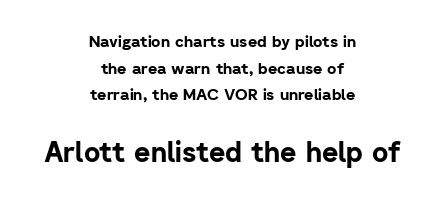
{"serif": "no", "italic": "no", "bold": "yes", "weight": "bold", "width": "normal", "stroke_contrast": "low", "x_height": "medium", "monospaced": "no", "underline": "no", "align": "center", "line_spacing": "normal", "line_spacing_ratio": 1.66, "letter_spacing": "normal", "letter_spacing_em": 0.0, "larger_block": "second", "size_ratio": 1.75, "glyph_px": 28}
